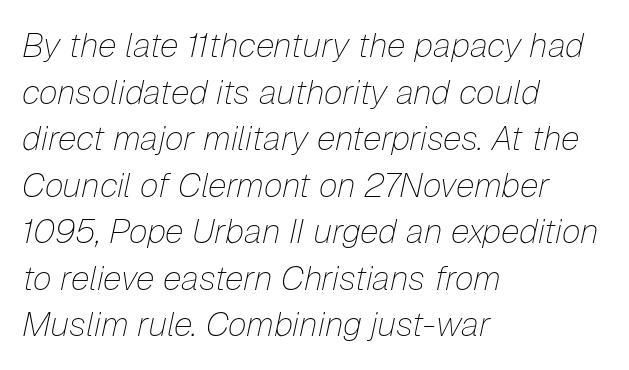
The letters are slanted; this is an italic face. The face looks like a standard text weight, possibly lighter. The vertical gap from one line to the next is medium. The compositor pushed each line to the left boundary. The letters advance in unequal steps, a hallmark of proportional type. Unmarked baselines from the first word to the last.
